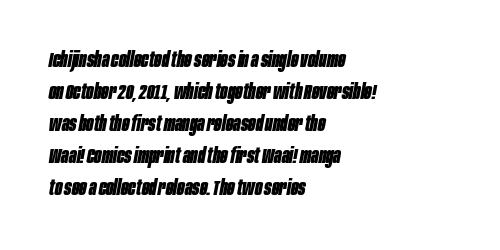
{"italic": "yes", "lean": "right", "slant_degrees": 10, "bold": "yes", "underline": "no", "align": "left", "line_spacing": "normal", "line_spacing_ratio": 1.45, "letter_spacing": "normal", "letter_spacing_em": 0.0, "glyph_px": 22}
